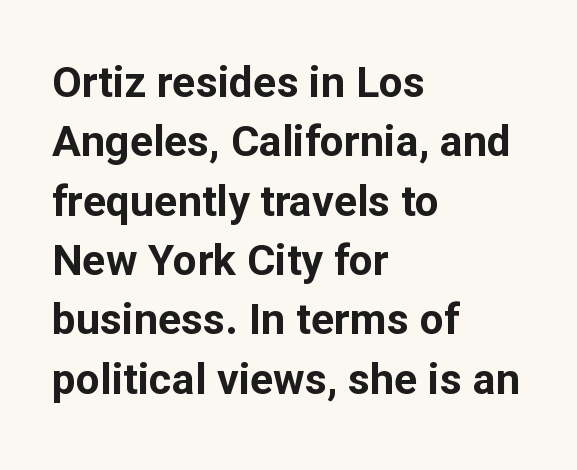
{"serif": "no", "italic": "no", "bold": "yes", "weight": "bold", "width": "normal", "stroke_contrast": "low", "x_height": "medium", "monospaced": "no", "underline": "no", "align": "left", "line_spacing": "normal", "line_spacing_ratio": 1.38, "letter_spacing": "normal", "letter_spacing_em": 0.0, "glyph_px": 43}
